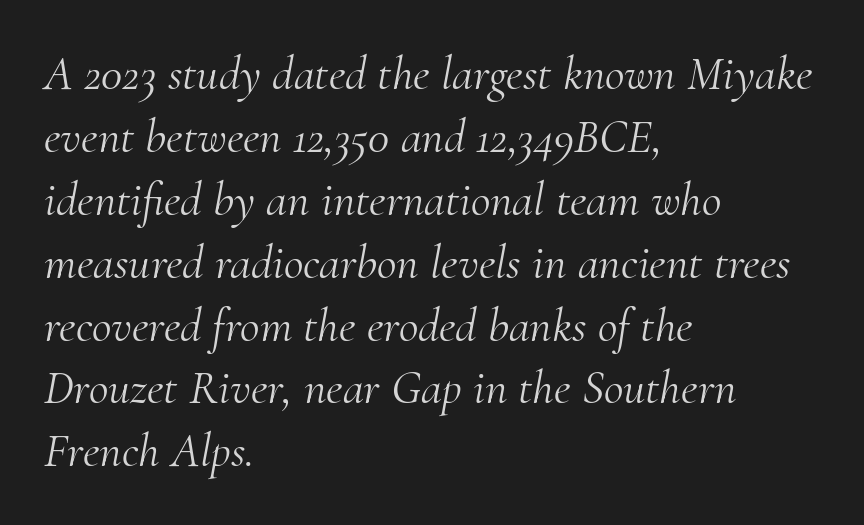
What kind of face is this? One with serifs. Would a proofreader flag this as italicized? Yes. Any mark beneath the type? The region is blank. The font is comparable to plain body text, perhaps lighter. The block of text has a typical density, with ordinary space between rows. You could not count columns in this text — the font is proportionally spaced.
